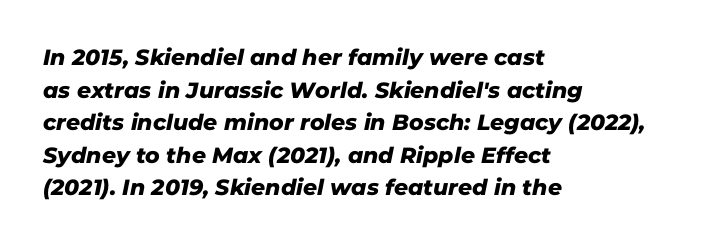
This sample is left-justified, so line endings fall wherever the words run out. Glyph-to-glyph distance matches everyday printed text. Each row of text sits above clean, open space. The space between consecutive lines is moderate.
